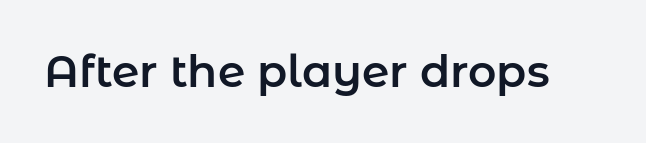
This rendering employs a face without finishing strokes, i.e., a sans-serif. The passage shown is typed in a proportional face where columns would drift. The gaps between neighbouring characters are ordinary and unremarkable. Do the letters lean? They stand straight. This rendering features lettering with no underline.
